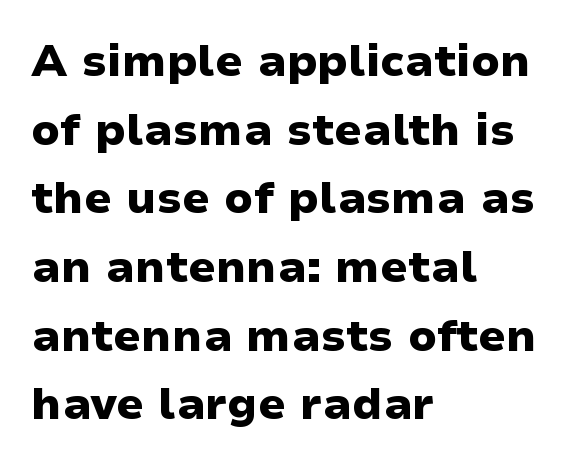
The image shows 44 px heavy, wide sans-serif type, upright; set left-aligned, normal line spacing (1.56x), normal letter spacing, not underlined; low stroke contrast and a medium x-height.
